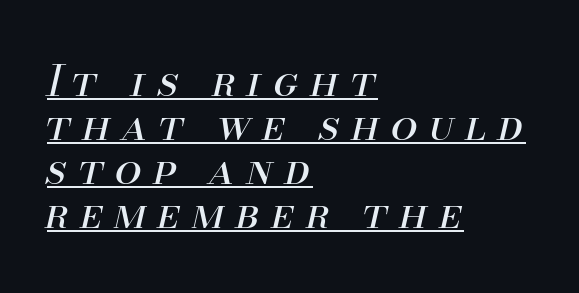
Does the leading feel generous? Not at all — it's pinched. Slanted lettering throughout. This sample uses expanded letter spacing, leaving extra air between glyphs. Somebody hit Ctrl+U on this one — the words are underlined. Note the varied advance widths — an 'i' is clearly narrower than an 'm'. The rag falls on the right side of this text block.
